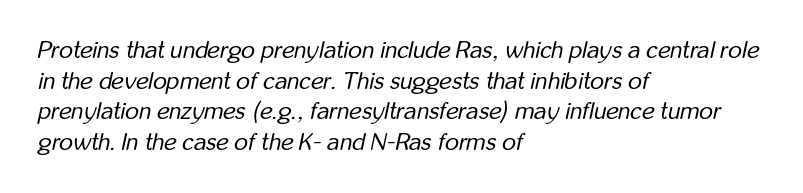
The characters are drawn with everyday or finer stroke widths. The passage shown stacks its lines at a standard gap. Just letters on the line, the space beneath them empty. This sample uses plain, unmodified letter spacing. Italic: yes, the glyphs are oblique.
